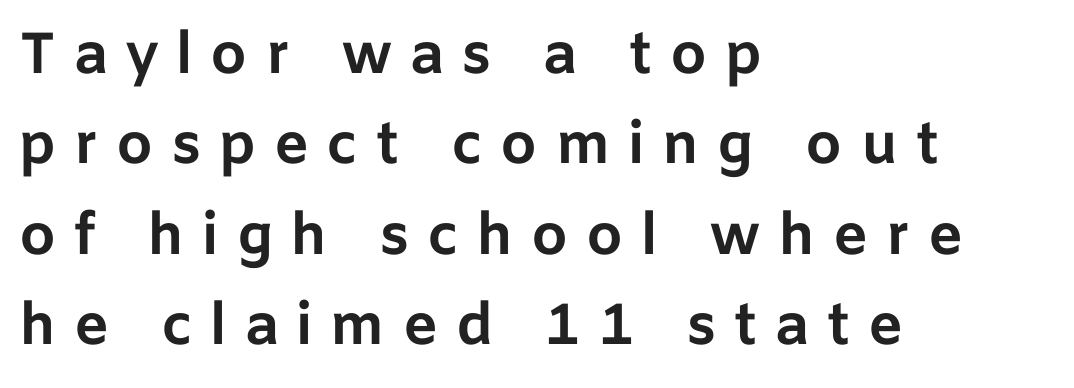
Note: no serifs on the glyphs. A typesetter would call this proportional, since set widths differ per character. The compositor pushed each line to the left boundary. Tracking here is generous; glyphs stand well apart from one another. Only glyphs here, with clear space below each row. Students, observe: this is what conventionally led text looks like.
